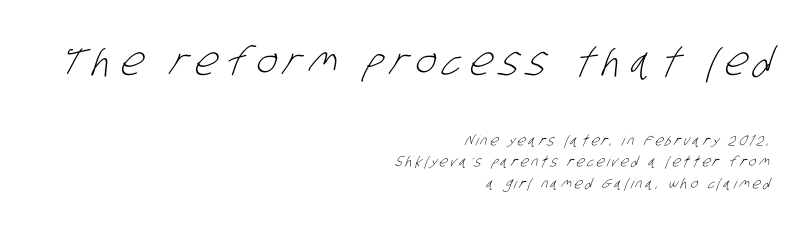
No feet cap the strokes, marking this as sans-serif type. The font is comparable to plain body text, perhaps lighter. Leading matches the norm, producing a regular column. A typesetter would call this proportional, since set widths differ per character.
